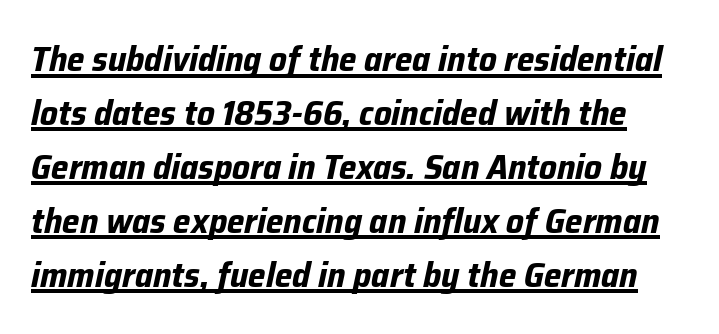
There is no visible air inserted between adjacent glyphs. The passage shown leans; its letterforms are oblique. Typesetter's note: full bold, strokes at maximum text heaviness. The line-height multiplier appears to be the usual default.
